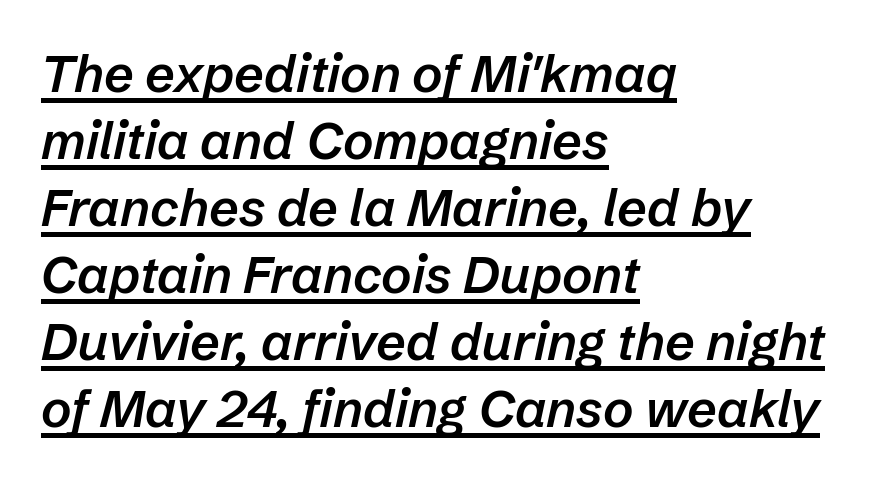
Spacing verdict: proportional, widths tailored to each character. The face used here has a pronounced slope to its letters. A normal amount of white space separates one row of letters from the next. Decoration check: the copy is underlined. Inter-character spacing is left at the font's built-in metrics.
